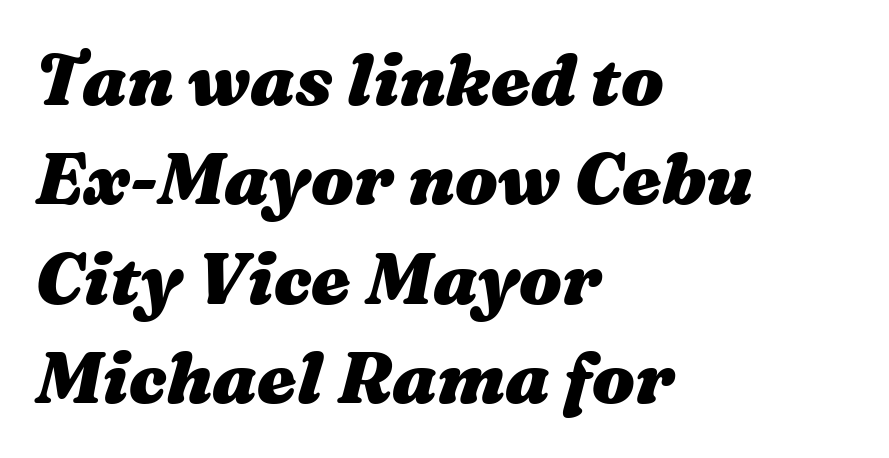
The image shows 71 px heavy, wide type, italic (leaning right); set left-aligned, normal line spacing (1.4x), normal letter spacing, not underlined; medium stroke contrast and a medium x-height.
